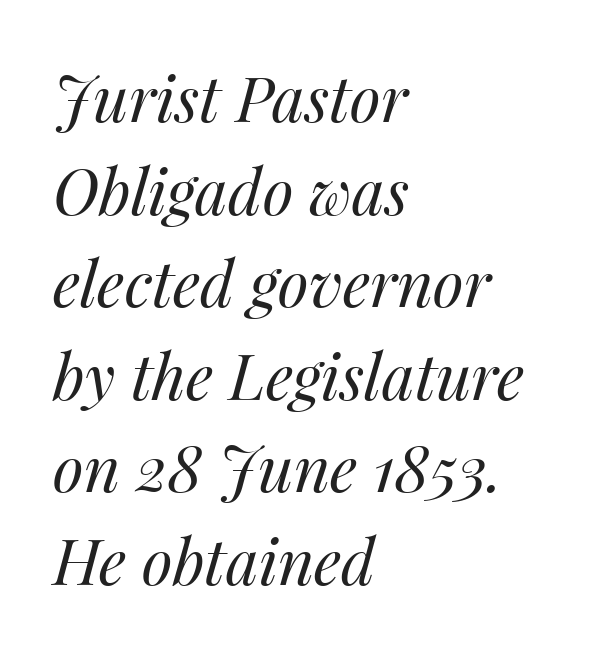
Q: Is the text bold? A: No.
Q: Is the text italic (slanted)? A: Yes, it leans right by about 14 degrees.
Q: Is the text underlined? A: No.
Q: How is the paragraph aligned? A: Left-aligned.
Q: Is the spacing between letters normal or unusually wide? A: Normal.
Q: Is the spacing between lines tight, normal or loose? A: Normal.
Q: Width (condensed, normal, or wide)? A: Normal.
Q: Stroke contrast? A: Medium.
Q: x-height? A: Medium.
Q: Monospaced? A: No.
